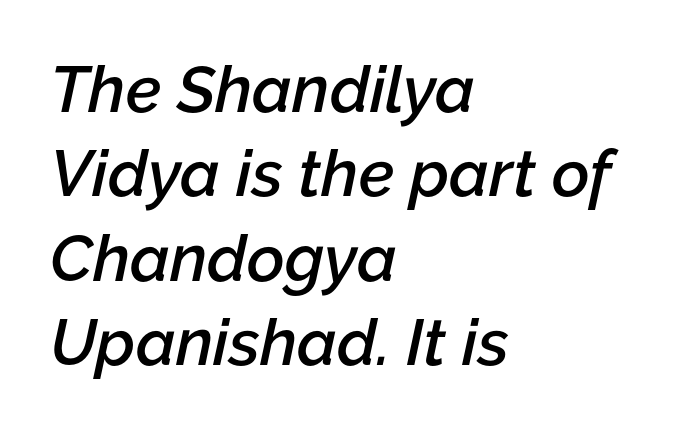
The image shows 65 px semibold type, italic (leaning right); set left-aligned, normal line spacing (1.3x), normal letter spacing, not underlined; low stroke contrast and a medium x-height.
